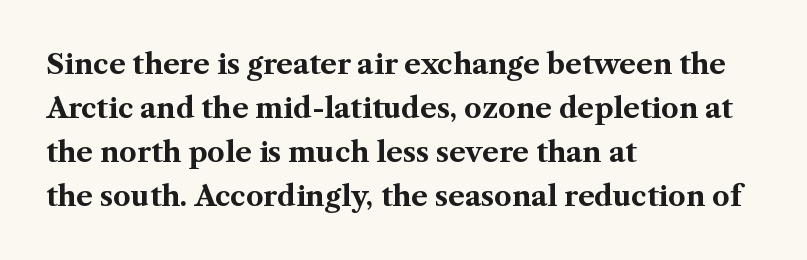
Think of a printed novel: that variable character pitch is what you see here. The gaps between neighbouring characters are ordinary and unremarkable. The space directly below the letters is spotless. The font is running at its bold setting. Vertical strokes here are truly vertical. Look at the bottom of the vertical strokes: they flare into serifs here.
